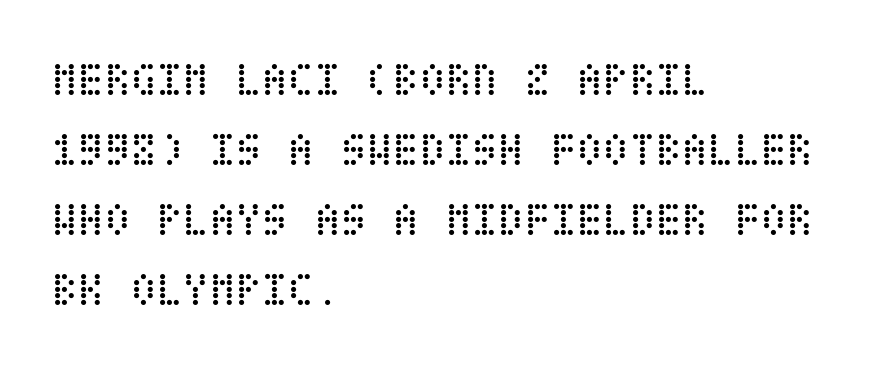
The image shows 48 px regular-weight, condensed type, upright; set left-aligned, normal line spacing (1.46x), normal letter spacing, not underlined; low stroke contrast and a large x-height.
